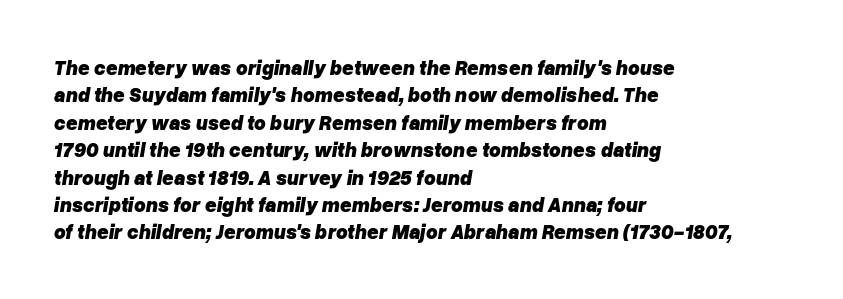
{"italic": "yes", "lean": "right", "slant_degrees": 10, "bold": "yes", "underline": "no", "align": "left", "line_spacing": "normal", "line_spacing_ratio": 1.37, "letter_spacing": "normal", "letter_spacing_em": 0.0, "glyph_px": 20}
